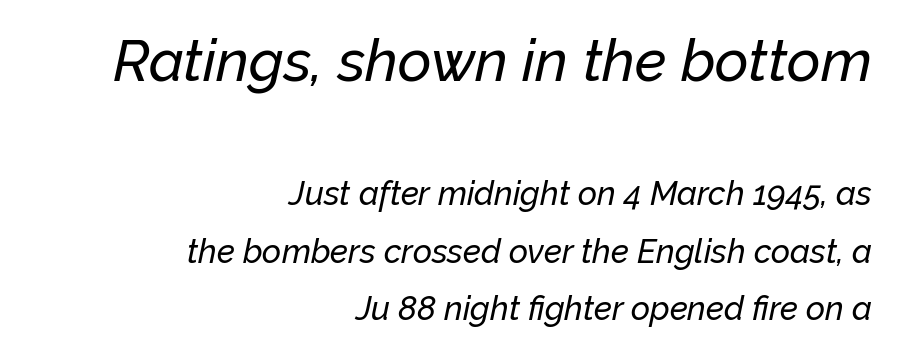
Lines of text with bare space underneath. Alignment: flush right. The passage shown begins with its larger block and ends with its smaller one. Posture: slanted. Words appear dense and cohesive because spacing is normal.
